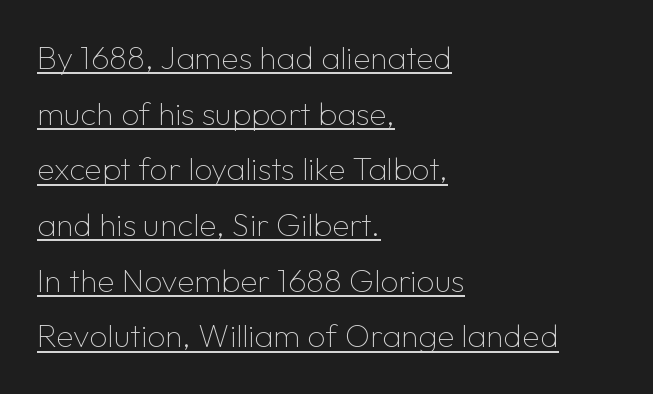
{"serif": "no", "italic": "no", "bold": "no", "weight": "thin", "width": "normal", "stroke_contrast": "low", "x_height": "medium", "monospaced": "no", "underline": "yes", "align": "left", "line_spacing_ratio": 1.74, "letter_spacing": "normal", "letter_spacing_em": 0.0, "glyph_px": 32}
